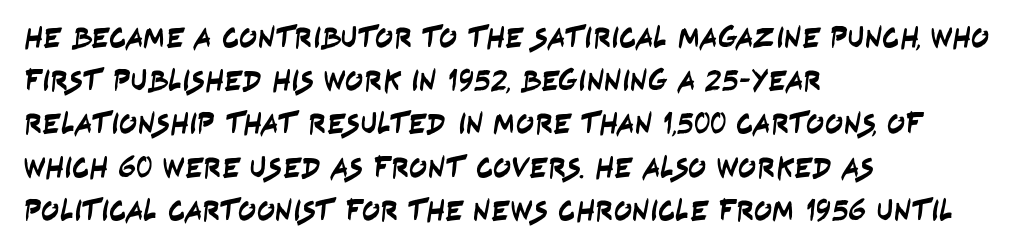
{"serif": "no", "width": "condensed", "stroke_contrast": "low", "x_height": "large", "monospaced": "no", "underline": "no", "align": "left", "line_spacing": "normal", "line_spacing_ratio": 1.44, "letter_spacing": "normal", "letter_spacing_em": 0.0, "glyph_px": 30}
